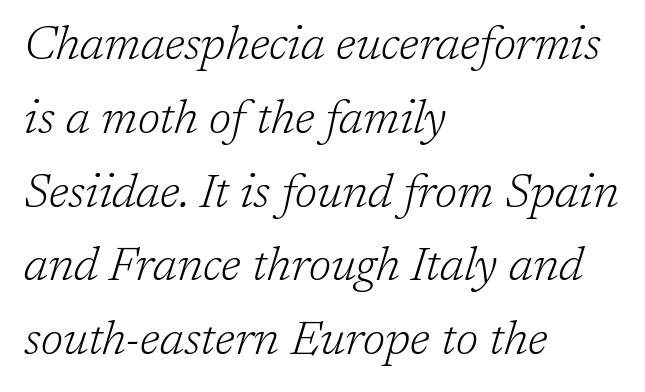
This rendering leaves character spacing at its baseline value. If you drew a ruler down the left edge, every line would touch it. Yep, those are serifs on the letters. The area under the type is left untouched. Vertical stems look standard width or narrower in stroke. Compared with ordinary roman type, these characters are visibly tilted.
